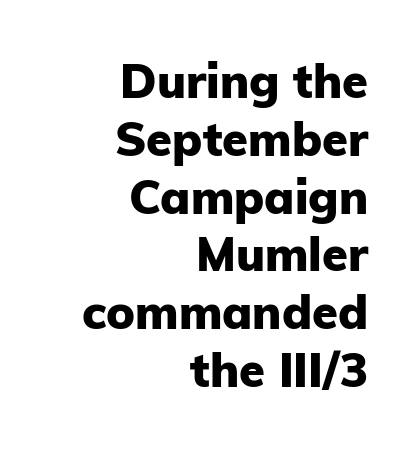
Q: Is the text bold? A: Yes.
Q: Is the text italic (slanted)? A: No, it is upright.
Q: Is the typeface a serif or a sans-serif typeface? A: Sans-serif.
Q: Is the text underlined? A: No.
Q: How is the paragraph aligned? A: Right-aligned.
Q: Is the spacing between letters normal or unusually wide? A: Normal.
Q: Width (condensed, normal, or wide)? A: Normal.
Q: Stroke contrast? A: Low.
Q: x-height? A: Medium.
Q: Monospaced? A: No.
